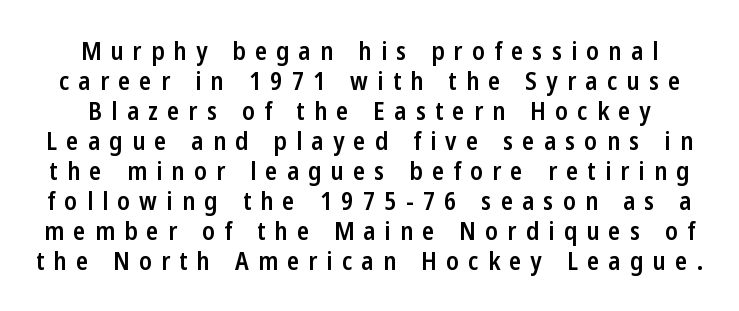
Q: Is the text bold? A: Semi-bold.
Q: Is the text italic (slanted)? A: No, it is upright.
Q: Is the text underlined? A: No.
Q: Is the spacing between letters normal or unusually wide? A: Unusually wide.
